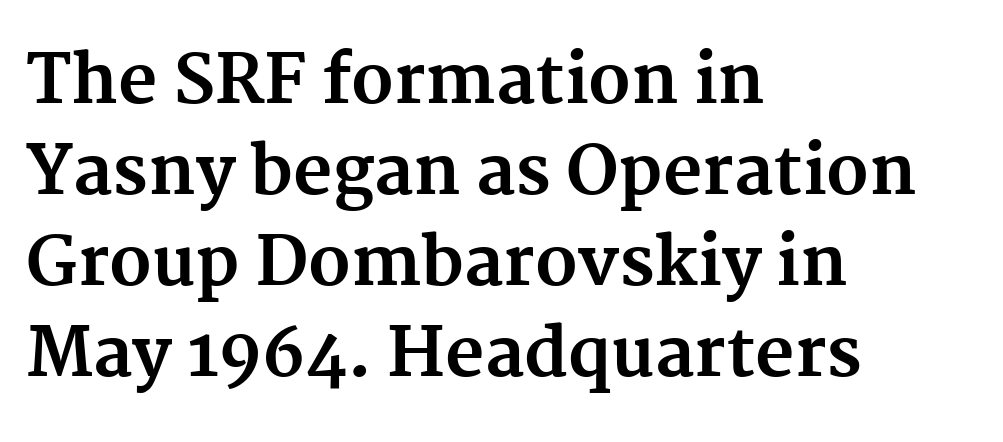
Typographically, this falls in the serif category. Does extra space separate the letters? No, they use regular spacing. This sample uses an upright cut, with every glyph sitting square on the baseline. This sample has the flowing, uneven cadence of proportional lettering.
